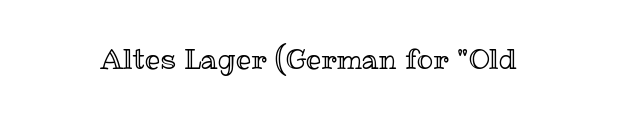
{"italic": "no", "underline": "no", "letter_spacing": "normal", "letter_spacing_em": 0.0, "glyph_px": 27}
